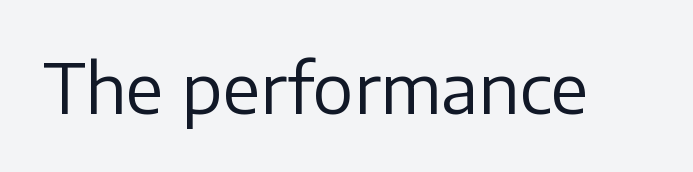
Q: Is the text bold? A: No.
Q: Is the text italic (slanted)? A: No, it is upright.
Q: Is the typeface a serif or a sans-serif typeface? A: Sans-serif.
Q: Is the text underlined? A: No.
Q: Is the spacing between letters normal or unusually wide? A: Normal.
Q: Width (condensed, normal, or wide)? A: Normal.
Q: Stroke contrast? A: Low.
Q: x-height? A: Medium.
Q: Monospaced? A: No.
